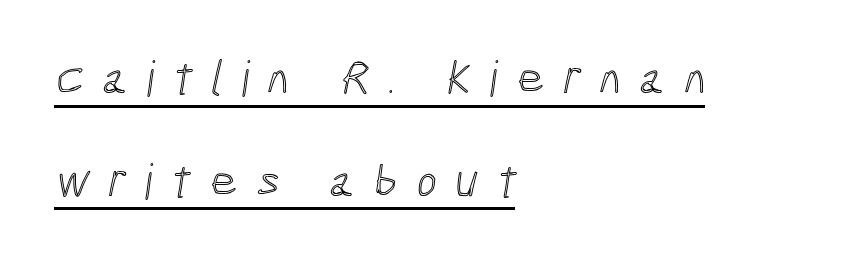
{"width": "condensed", "x_height": "medium", "monospaced": "no", "underline": "yes", "align": "left", "line_spacing": "loose", "line_spacing_ratio": 2.14, "letter_spacing": "wide", "letter_spacing_em": 0.39, "glyph_px": 48}
